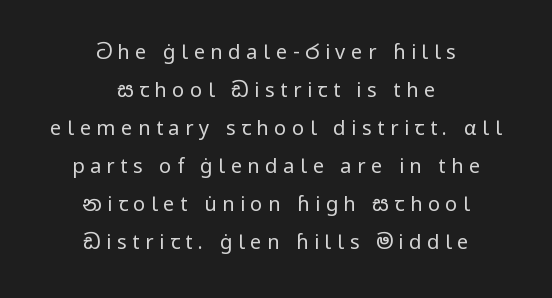
{"italic": "no", "bold": "no", "underline": "no", "align": "center", "line_spacing": "loose", "line_spacing_ratio": 1.9, "letter_spacing": "wide", "letter_spacing_em": 0.28, "glyph_px": 20}
